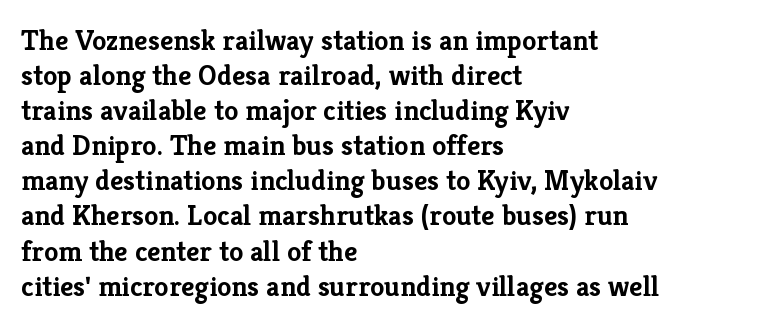
The image shows 29 px semibold serif type, upright; set left-aligned, line spacing 1.21x, normal letter spacing, not underlined; low stroke contrast and a medium x-height.
